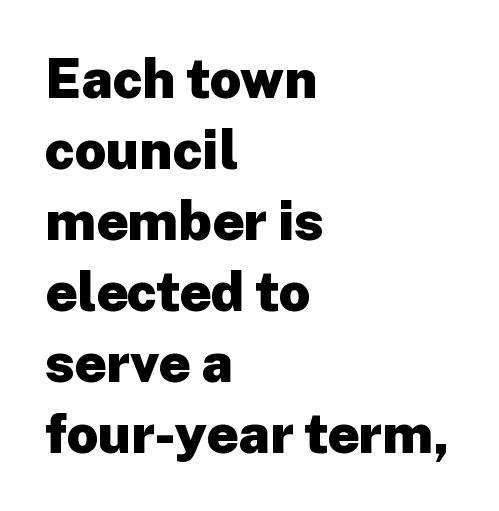
Q: Is the text bold? A: Yes.
Q: Is the text italic (slanted)? A: No, it is upright.
Q: Is the typeface a serif or a sans-serif typeface? A: Sans-serif.
Q: Is the text underlined? A: No.
Q: How is the paragraph aligned? A: Left-aligned.
Q: Is the spacing between letters normal or unusually wide? A: Normal.
Q: Is the spacing between lines tight, normal or loose? A: Normal.
Q: Width (condensed, normal, or wide)? A: Normal.
Q: Stroke contrast? A: Low.
Q: x-height? A: Medium.
Q: Monospaced? A: No.
